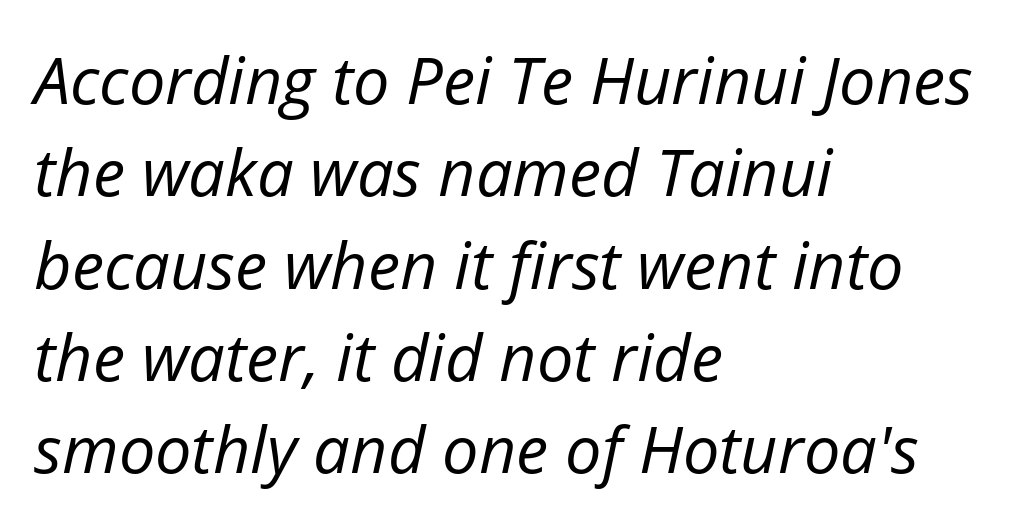
Q: Is the text bold? A: No.
Q: Is the text italic (slanted)? A: Yes, it leans right by about 12 degrees.
Q: Is the text underlined? A: No.
Q: How is the paragraph aligned? A: Left-aligned.
Q: Is the spacing between letters normal or unusually wide? A: Normal.
Q: Is the spacing between lines tight, normal or loose? A: Normal.
Q: Width (condensed, normal, or wide)? A: Normal.
Q: Stroke contrast? A: Low.
Q: x-height? A: Medium.
Q: Monospaced? A: No.
